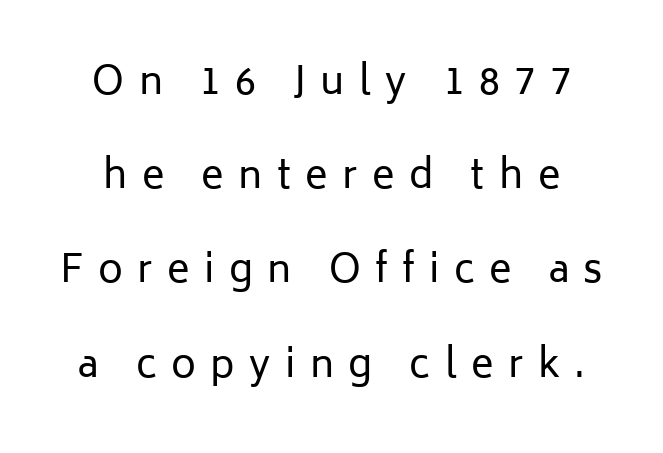
The text was rendered using a sans face with plain stroke endings. Nope, not italic — everything's standing straight. Is there much room between lines? Yes — plenty of vertical air separates them. The rendering uses natural spacing where letterforms have individual widths. Glance below the letters and you will spot only blank space. This sample uses expanded letter spacing, leaving extra air between glyphs.
